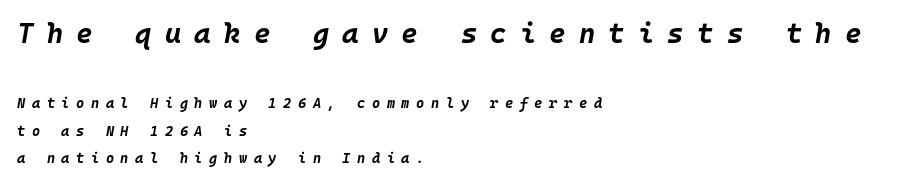
{"italic": "yes", "lean": "right", "slant_degrees": 10, "bold": "yes", "weight": "bold", "width": "normal", "stroke_contrast": "low", "x_height": "large", "monospaced": "yes", "underline": "no", "align": "left", "line_spacing": "loose", "line_spacing_ratio": 1.98, "letter_spacing": "wide", "letter_spacing_em": 0.47, "larger_block": "first", "size_ratio": 2.0, "glyph_px": 28}
